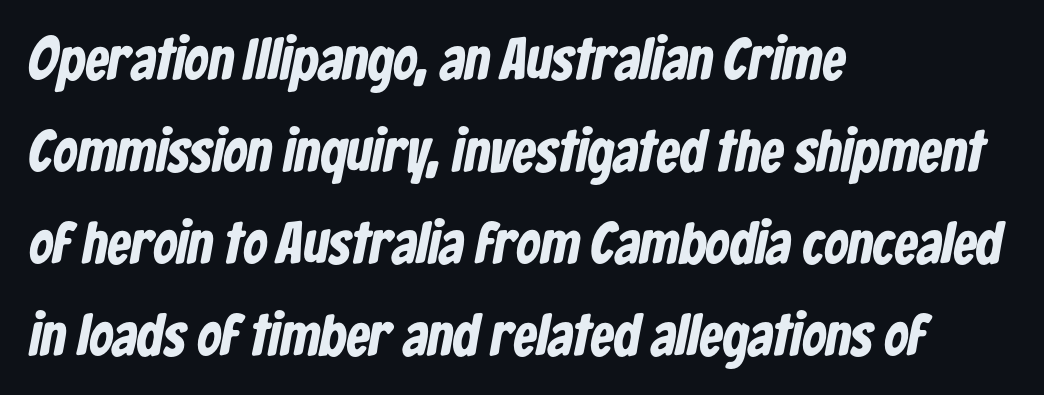
The image shows 59 px bold, condensed sans-serif type; set left-aligned, normal line spacing (1.56x), normal letter spacing, not underlined; low stroke contrast and a medium x-height.
